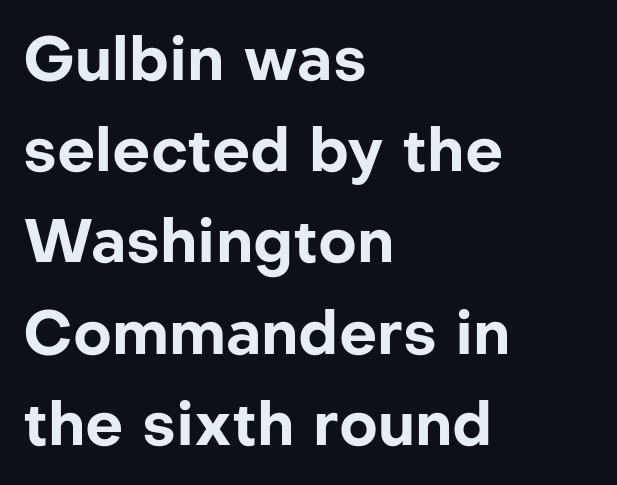
The image shows 60 px bold sans-serif type, upright; set left-aligned, normal line spacing (1.52x), normal letter spacing, not underlined; low stroke contrast and a medium x-height.
